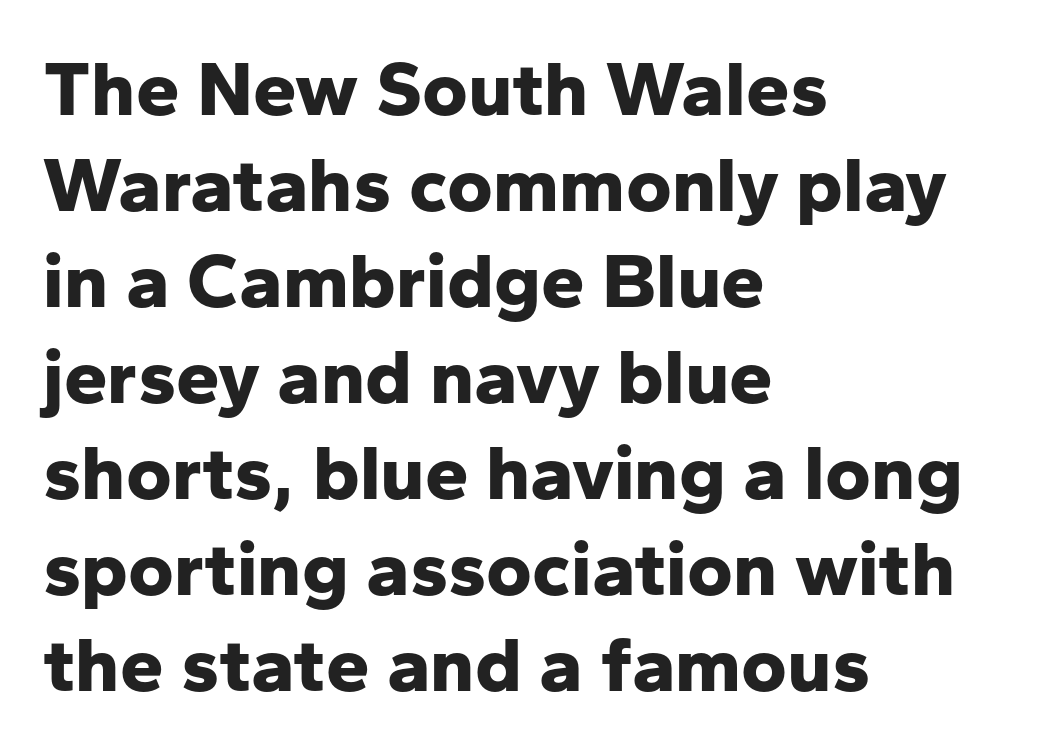
Q: Is the text bold? A: Yes.
Q: Is the text italic (slanted)? A: No, it is upright.
Q: Is the typeface a serif or a sans-serif typeface? A: Sans-serif.
Q: Is the text underlined? A: No.
Q: How is the paragraph aligned? A: Left-aligned.
Q: Is the spacing between letters normal or unusually wide? A: Normal.
Q: Width (condensed, normal, or wide)? A: Normal.
Q: Stroke contrast? A: Low.
Q: x-height? A: Medium.
Q: Monospaced? A: No.
